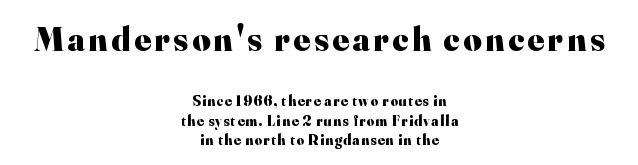
{"serif": "yes", "italic": "no", "bold": "yes", "weight": "heavy", "width": "normal", "stroke_contrast": "high", "x_height": "small", "monospaced": "no", "underline": "no", "align": "center", "line_spacing": "normal", "line_spacing_ratio": 1.38, "larger_block": "first", "size_ratio": 2.5, "glyph_px": 35}
